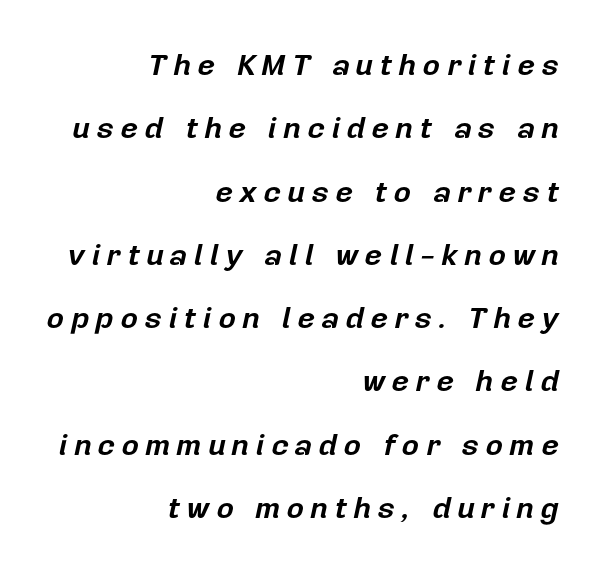
Q: Is the text bold? A: Yes.
Q: Is the text italic (slanted)? A: Yes, it leans right by about 12 degrees.
Q: Is the text underlined? A: No.
Q: How is the paragraph aligned? A: Right-aligned.
Q: Is the spacing between letters normal or unusually wide? A: Unusually wide.
Q: Is the spacing between lines tight, normal or loose? A: Loose.
Q: Width (condensed, normal, or wide)? A: Normal.
Q: Stroke contrast? A: Low.
Q: x-height? A: Medium.
Q: Monospaced? A: No.
